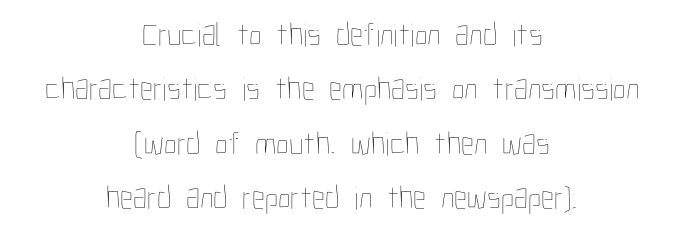
Q: Is the text bold? A: No.
Q: Is the text italic (slanted)? A: No, it is upright.
Q: Is the text underlined? A: No.
Q: How is the paragraph aligned? A: Centered.
Q: Is the spacing between letters normal or unusually wide? A: Normal.
Q: Is the spacing between lines tight, normal or loose? A: Normal.
Q: Width (condensed, normal, or wide)? A: Condensed.
Q: Stroke contrast? A: Low.
Q: x-height? A: Medium.
Q: Monospaced? A: No.
